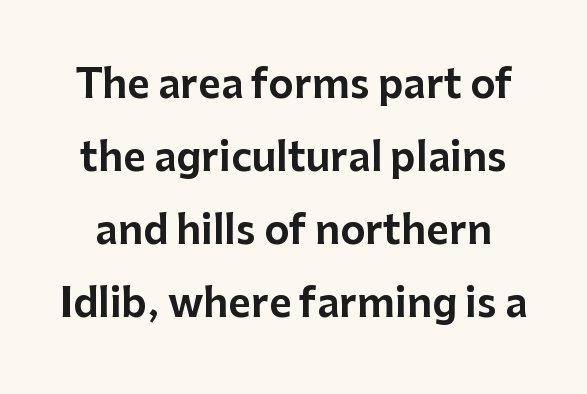
{"serif": "no", "italic": "no", "width": "normal", "stroke_contrast": "low", "x_height": "medium", "monospaced": "no", "underline": "no", "line_spacing_ratio": 1.87, "letter_spacing": "normal", "letter_spacing_em": 0.0, "glyph_px": 39}
